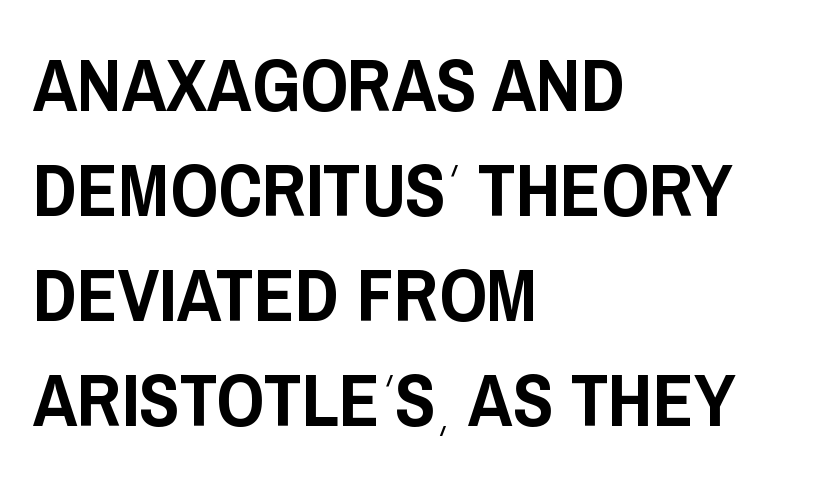
Q: Is the text italic (slanted)? A: No, it is upright.
Q: Is the typeface a serif or a sans-serif typeface? A: Sans-serif.
Q: Is the text underlined? A: No.
Q: How is the paragraph aligned? A: Left-aligned.
Q: Is the spacing between letters normal or unusually wide? A: Normal.
Q: Is the spacing between lines tight, normal or loose? A: Normal.
Q: Width (condensed, normal, or wide)? A: Condensed.
Q: Stroke contrast? A: Low.
Q: x-height? A: Large.
Q: Monospaced? A: No.
